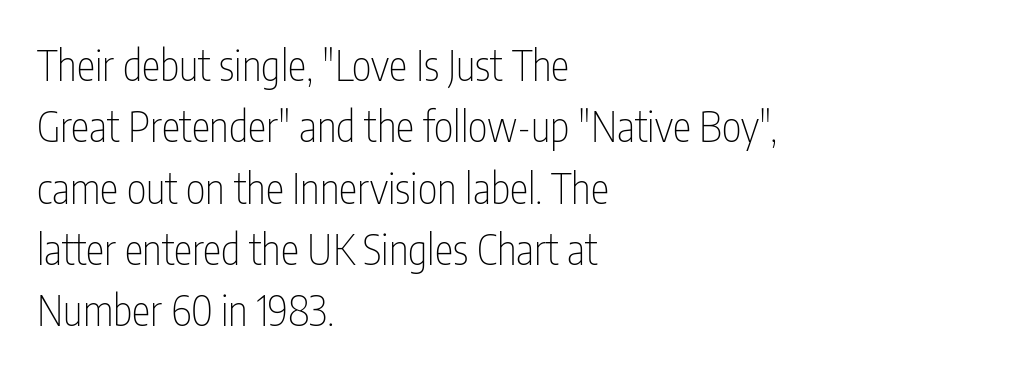
What's the leading like? Ordinary, nothing unusual. The weight would be labelled regular, book, light, or lighter still. Upright lettering throughout. The ragged edge is on the right, which tells us the setting is flush left. The string is rendered with underlining switched off.
